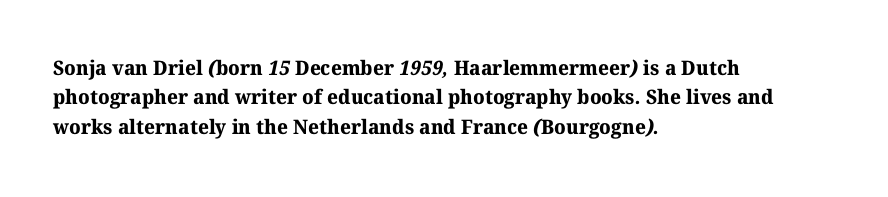
The image shows 20 px bold type; set left-aligned, normal line spacing (1.47x), normal letter spacing, not underlined.
